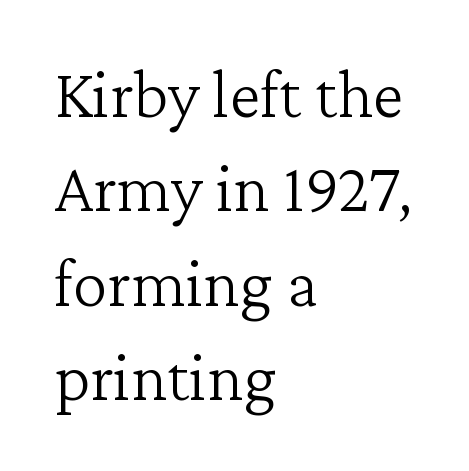
Q: Is the text bold? A: No.
Q: Is the text italic (slanted)? A: No, it is upright.
Q: Is the typeface a serif or a sans-serif typeface? A: Serif.
Q: Is the text underlined? A: No.
Q: How is the paragraph aligned? A: Left-aligned.
Q: Is the spacing between letters normal or unusually wide? A: Normal.
Q: Is the spacing between lines tight, normal or loose? A: Normal.
Q: Width (condensed, normal, or wide)? A: Normal.
Q: Stroke contrast? A: Low.
Q: x-height? A: Medium.
Q: Monospaced? A: No.
